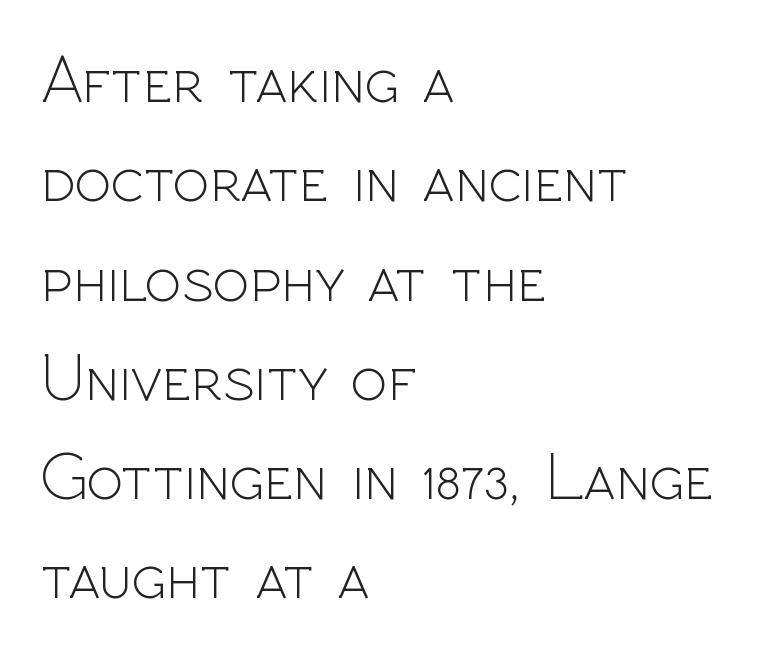
The image shows 68 px light sans-serif type, upright; set left-aligned, normal line spacing (1.46x), normal letter spacing, not underlined; a medium x-height.
